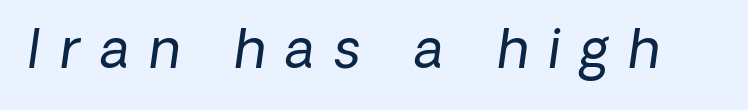
The image shows 53 px regular-weight type, italic (leaning right); set unusually wide letter spacing (+0.38 em), not underlined; low stroke contrast and a medium x-height.
